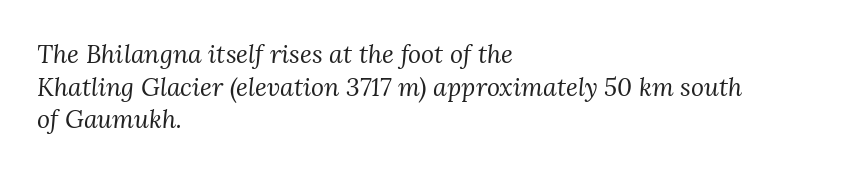
This sample keeps an unexceptional amount of space between lines. Descender tails drop into unmarked territory. Honestly, the letter spacing is just normal — you wouldn't notice it. When letters slant like this, we call the style italic. The letterforms sit at book weight or below. The paragraph has a hard left edge and a soft right edge.
